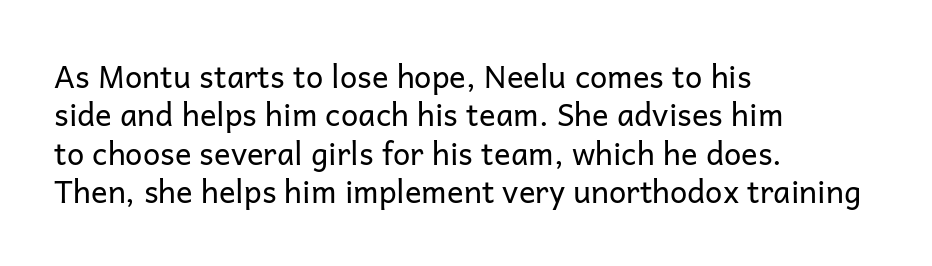
Descenders hang freely into open space. Check where the strokes stop: nothing finishes them off — pure sans. Character widths vary here, with narrow letters taking less room than wide ones. The strokes are not fattened; the text isn't bold. Words appear dense and cohesive because spacing is normal.
